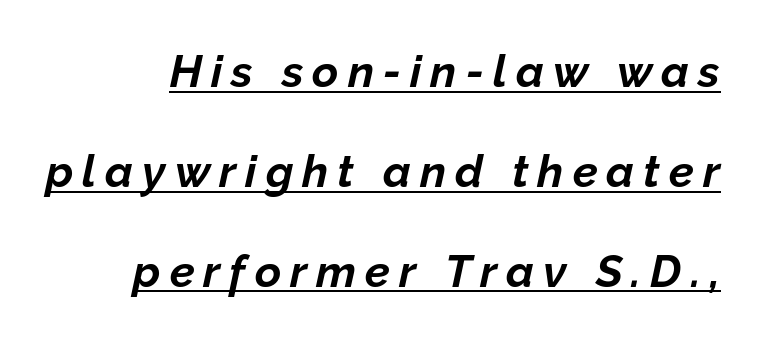
Q: Is the text bold? A: Yes.
Q: Is the text italic (slanted)? A: Yes, it leans right by about 12 degrees.
Q: Is the text underlined? A: Yes.
Q: Is the spacing between letters normal or unusually wide? A: Unusually wide.
Q: Is the spacing between lines tight, normal or loose? A: Loose.
Q: Width (condensed, normal, or wide)? A: Normal.
Q: Stroke contrast? A: Low.
Q: x-height? A: Medium.
Q: Monospaced? A: No.
